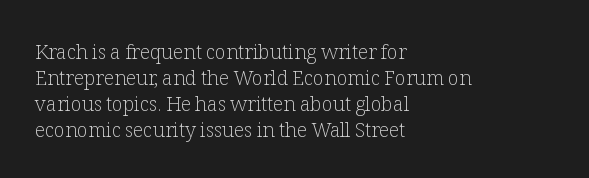
The image shows 20 px text type, upright; set left-aligned, normal line spacing (1.3x), normal letter spacing, not underlined.
